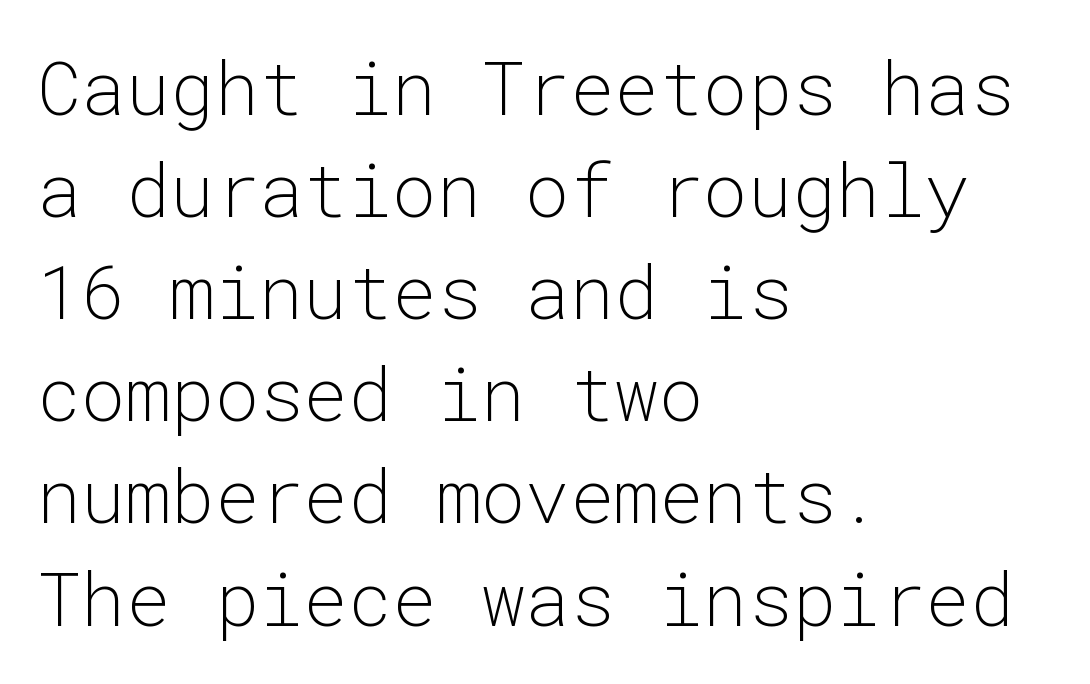
The image shows 74 px light sans-serif type, upright, monospaced; set left-aligned, normal line spacing (1.38x), normal letter spacing, not underlined; low stroke contrast and a medium x-height.
